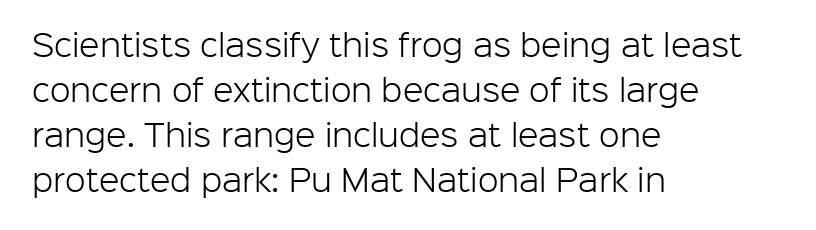
{"serif": "no", "italic": "no", "bold": "no", "weight": "light", "width": "normal", "stroke_contrast": "low", "x_height": "medium", "monospaced": "no", "underline": "no", "align": "left", "line_spacing": "normal", "line_spacing_ratio": 1.5, "letter_spacing": "normal", "letter_spacing_em": 0.0, "glyph_px": 30}
